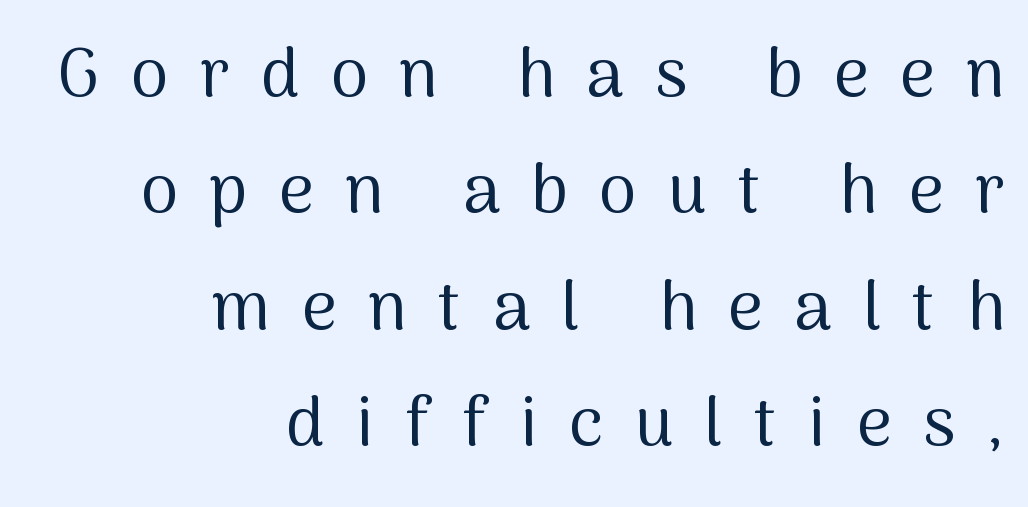
{"serif": "no", "italic": "no", "bold": "no", "weight": "regular", "width": "normal", "stroke_contrast": "medium", "x_height": "medium", "monospaced": "no", "underline": "no", "align": "right", "line_spacing_ratio": 1.71, "letter_spacing": "wide", "letter_spacing_em": 0.46, "glyph_px": 68}
